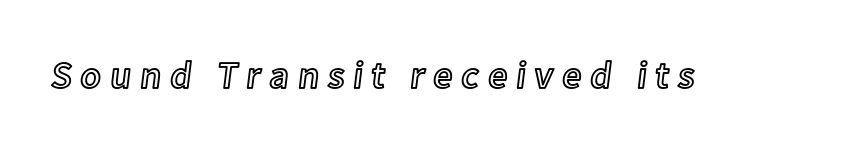
{"width": "normal", "x_height": "medium", "monospaced": "no", "underline": "no", "letter_spacing": "wide", "letter_spacing_em": 0.23, "glyph_px": 38}
